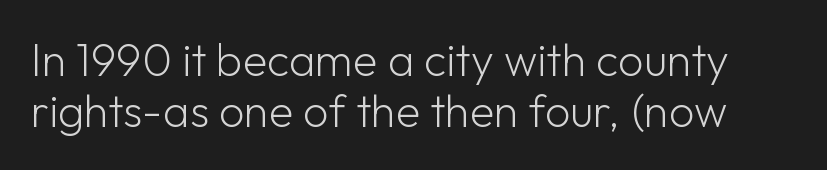
The image shows 45 px light sans-serif type, upright; set tight line spacing (1.13x), normal letter spacing, not underlined; low stroke contrast and a medium x-height.
